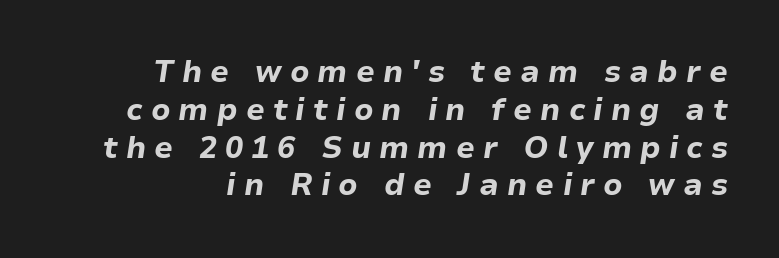
{"italic": "yes", "lean": "right", "slant_degrees": 9, "bold": "yes", "weight": "bold", "width": "normal", "stroke_contrast": "low", "x_height": "medium", "monospaced": "no", "underline": "no", "align": "right", "line_spacing": "normal", "line_spacing_ratio": 1.26, "letter_spacing": "wide", "letter_spacing_em": 0.27, "glyph_px": 30}
